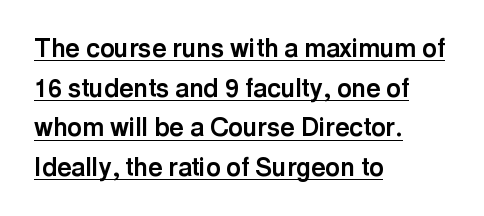
Default kerning and tracking; the words read as compact shapes. Each line of the rendering has a horizontal stroke beneath the glyphs. The leading is moderate, giving the passage an even texture. Every stem runs plumb, perpendicular to the baseline. Bold? Absolutely — the strokes are thick and heavy. Horizontal alignment here is leftward, the default for most running prose.
